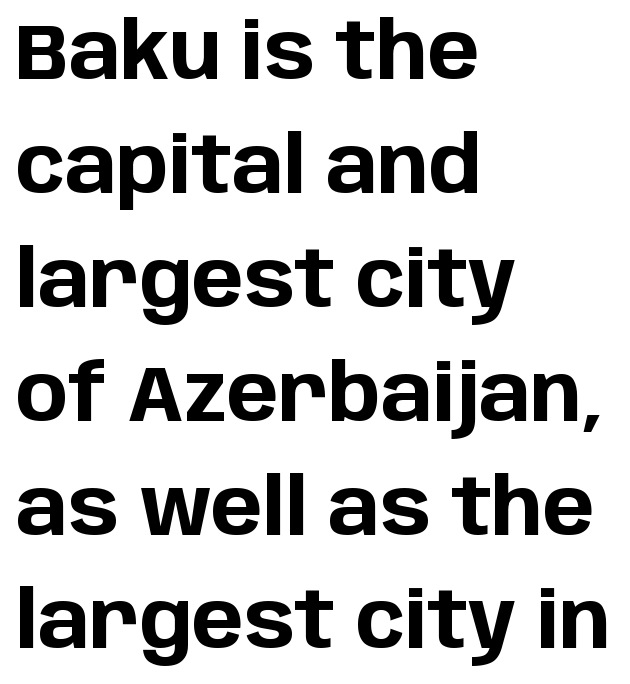
The image shows 78 px bold sans-serif type, upright; set left-aligned, normal line spacing (1.46x), normal letter spacing, not underlined; low stroke contrast and a large x-height.
